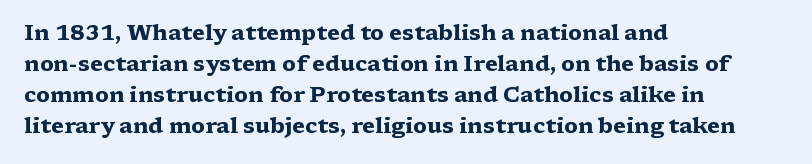
The image shows 21 px bold type, upright; set left-aligned, normal line spacing (1.48x), normal letter spacing, not underlined.
